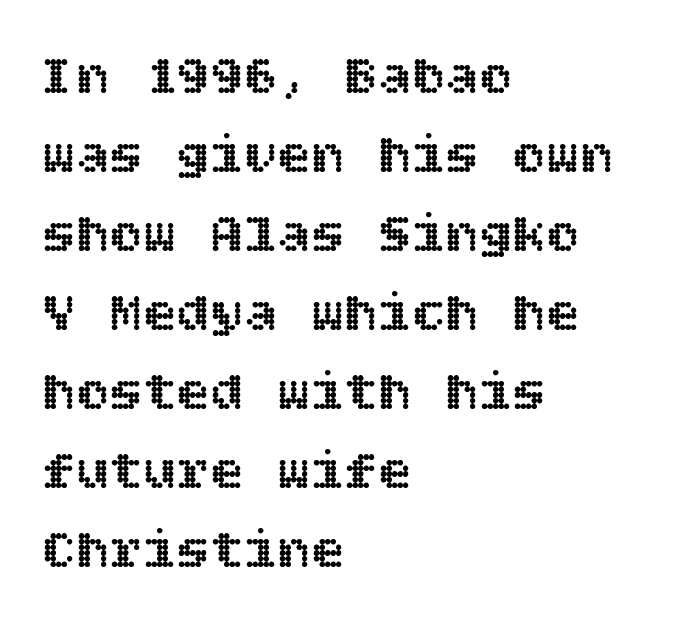
This sample uses plain, unmodified letter spacing. Leftover space on each line is placed entirely after the last word. The vertical gap from one line to the next is medium. Posture: straight, roman, zero tilt. A clean baseline with only descenders dipping below it.
